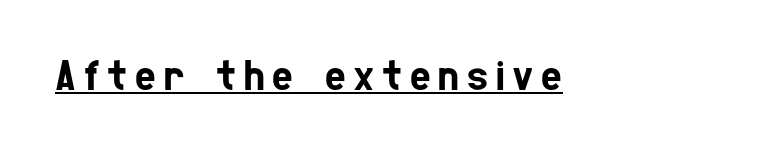
The image shows 44 px condensed sans-serif type; set underlined; low stroke contrast and a medium x-height.
